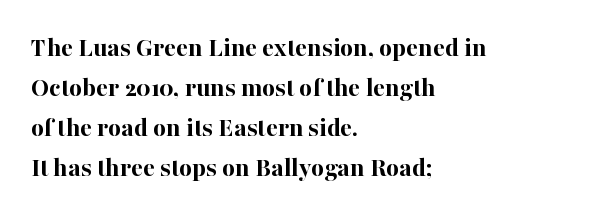
The image shows 28 px bold serif type, upright; set left-aligned, normal line spacing (1.43x), normal letter spacing, not underlined; high stroke contrast and a medium x-height.
